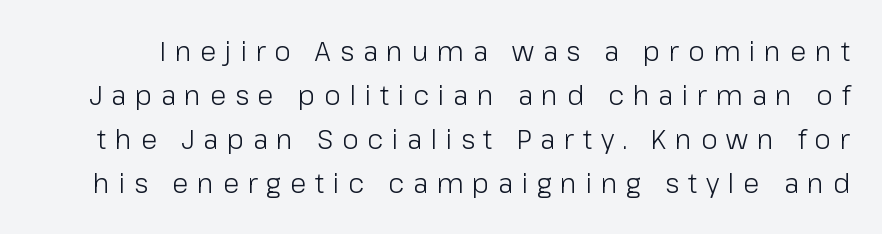
Q: Is the text bold? A: No.
Q: Is the text italic (slanted)? A: No, it is upright.
Q: Is the text underlined? A: No.
Q: Is the spacing between letters normal or unusually wide? A: Unusually wide.
Q: Is the spacing between lines tight, normal or loose? A: Normal.
